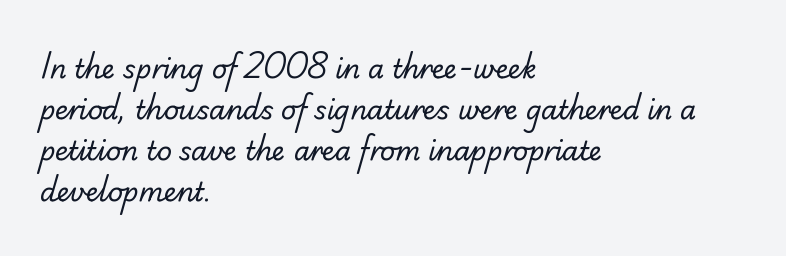
Q: Is the text bold? A: No.
Q: Is the text underlined? A: No.
Q: How is the paragraph aligned? A: Left-aligned.
Q: Is the spacing between letters normal or unusually wide? A: Normal.
Q: Is the spacing between lines tight, normal or loose? A: Normal.
